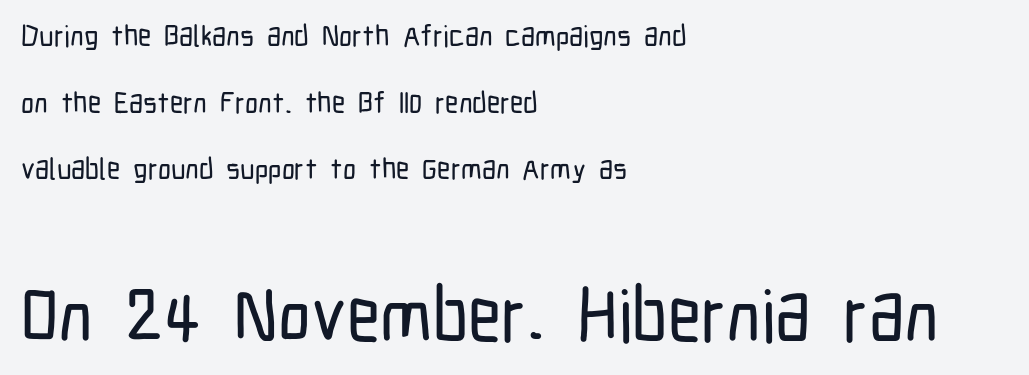
The face used here is proportionally spaced, like ordinary book or web type. Students, note that the glyphs here touch the page at normal intervals. Serifs: no, the terminals of the letterforms are clean. Which margin do the lines hug? The left one — the right edge is uneven. Beneath every word, the page is bare.
